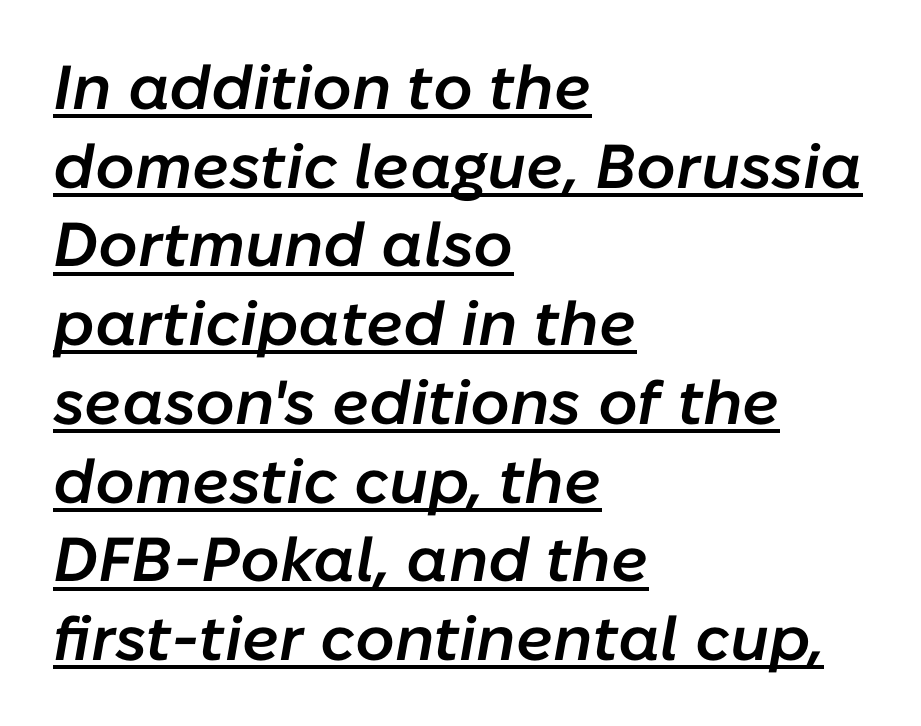
Observe the lean: these are italic letterforms. The rendering uses natural spacing where letterforms have individual widths. What's the leading like? Ordinary, nothing unusual. Characters follow at the spacing the type designer built in. Caption: multi-line text, flush left, ragged right. Strokes here are thickened, but only to semibold level.
